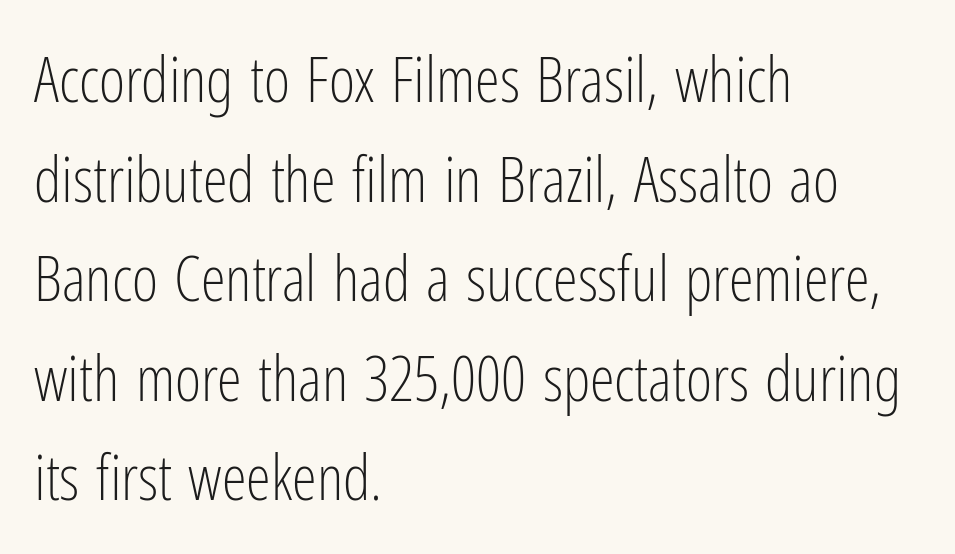
Letters rest on an invisible, unmarked baseline. A student would call this left alignment; a typographer would say flush left, rag right. The type sits square on the baseline with zero lean. Characters follow at the spacing the type designer built in.
